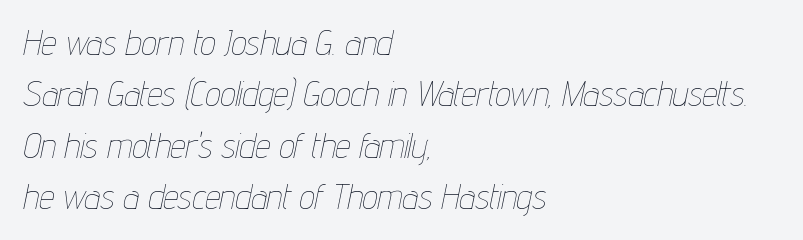
Q: Is the text bold? A: No.
Q: Is the text italic (slanted)? A: Yes, it leans right by about 12 degrees.
Q: Is the text underlined? A: No.
Q: How is the paragraph aligned? A: Left-aligned.
Q: Is the spacing between letters normal or unusually wide? A: Normal.
Q: Is the spacing between lines tight, normal or loose? A: Normal.
Q: Width (condensed, normal, or wide)? A: Condensed.
Q: Stroke contrast? A: Low.
Q: x-height? A: Medium.
Q: Monospaced? A: No.
